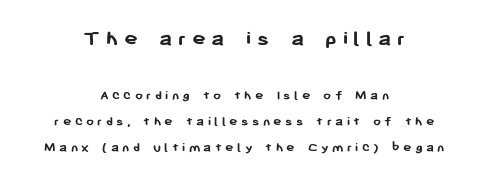
{"italic": "no", "bold": "yes", "underline": "no", "align": "center", "line_spacing_ratio": 1.85, "letter_spacing": "wide", "letter_spacing_em": 0.24, "larger_block": "first", "size_ratio": 1.64, "glyph_px": 23}
